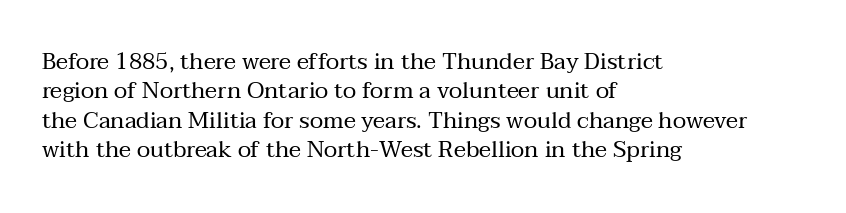
Q: Is the text bold? A: No.
Q: Is the text italic (slanted)? A: No, it is upright.
Q: Is the text underlined? A: No.
Q: How is the paragraph aligned? A: Left-aligned.
Q: Is the spacing between letters normal or unusually wide? A: Normal.
Q: Is the spacing between lines tight, normal or loose? A: Normal.
